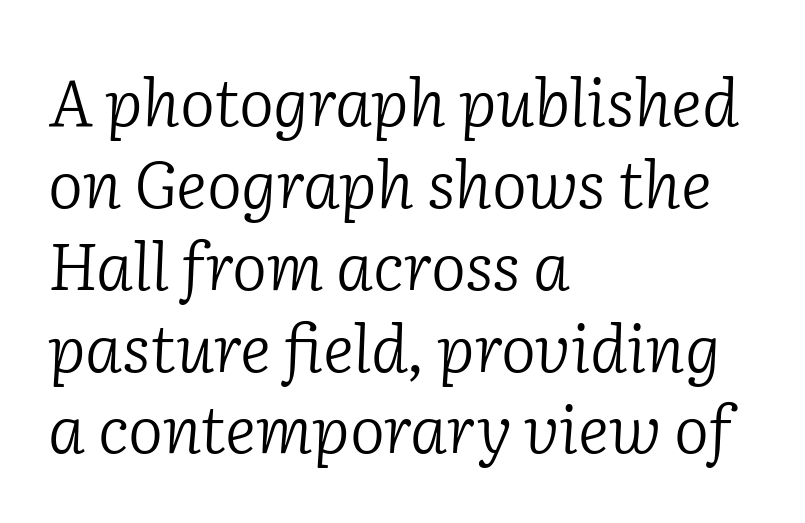
The image shows 66 px light serif type, italic (leaning right); set left-aligned, line spacing 1.24x, normal letter spacing, not underlined; low stroke contrast and a medium x-height.
